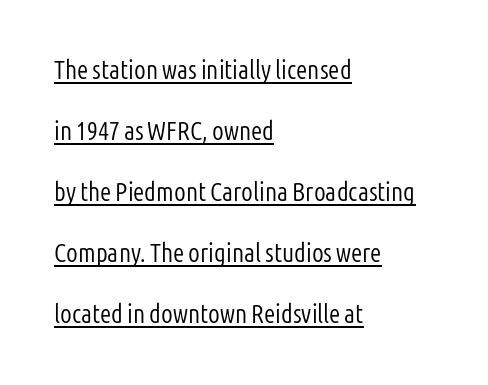
Q: Is the text bold? A: No.
Q: Is the text italic (slanted)? A: No, it is upright.
Q: Is the text underlined? A: Yes.
Q: How is the paragraph aligned? A: Left-aligned.
Q: Is the spacing between letters normal or unusually wide? A: Normal.
Q: Is the spacing between lines tight, normal or loose? A: Loose.
